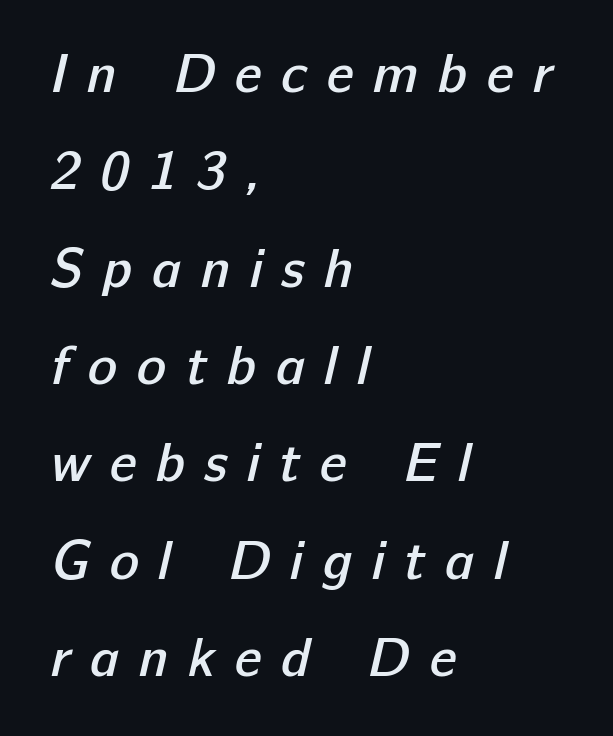
Q: Is the text bold? A: Semi-bold.
Q: Is the typeface a serif or a sans-serif typeface? A: Sans-serif.
Q: Is the text underlined? A: No.
Q: How is the paragraph aligned? A: Left-aligned.
Q: Is the spacing between letters normal or unusually wide? A: Unusually wide.
Q: Width (condensed, normal, or wide)? A: Normal.
Q: Stroke contrast? A: Low.
Q: x-height? A: Medium.
Q: Monospaced? A: No.
